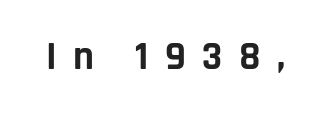
Varying glyph widths throughout — classic text-font behaviour. Between one letter and the next there's a generous, obvious gap. Does the type have serifs? No, each stem ends abruptly. A clean baseline with only descenders dipping below it. Every character sits straight up, as roman type does. Pretty heavy lettering here — definitely bold.
